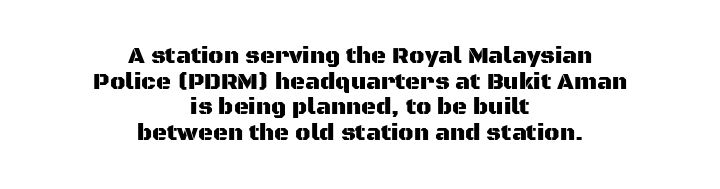
Posture: upright roman. If you folded the block vertically in half, each line would mirror itself in length. Short note: letters normally spaced. Leading: reduced. Anything drawn beneath the words? Only blank space.
